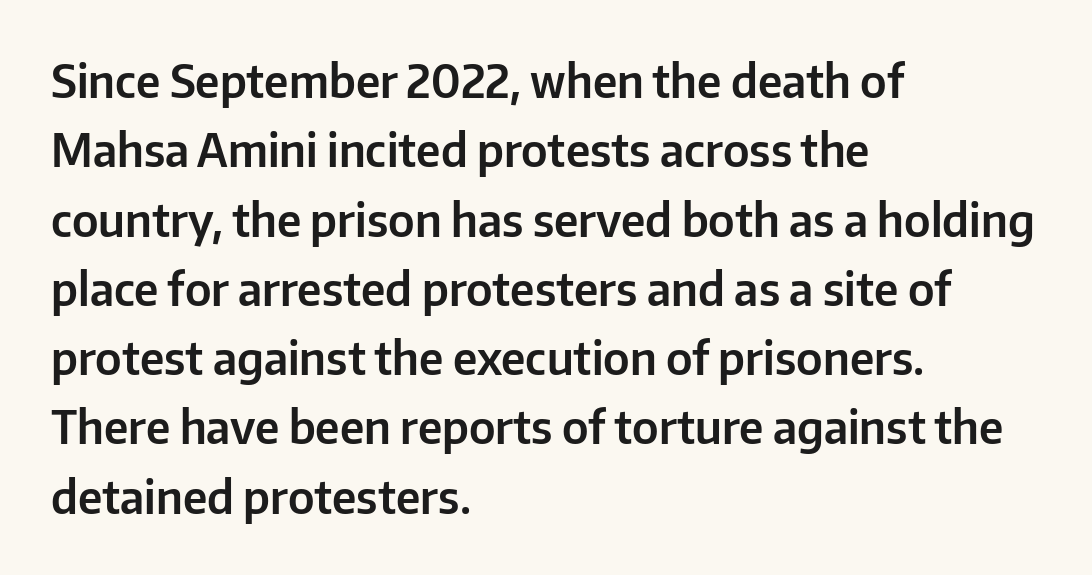
The image shows 45 px sans-serif type, upright; set left-aligned, normal line spacing (1.54x), normal letter spacing, not underlined; low stroke contrast and a medium x-height.
